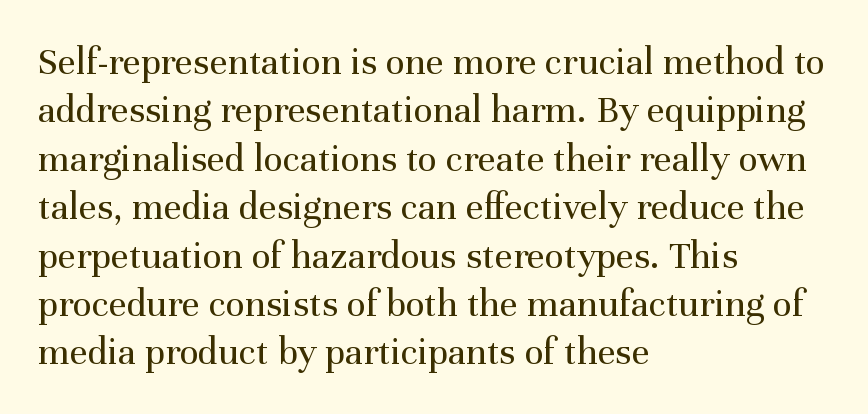
Q: Is the text bold? A: No.
Q: Is the text italic (slanted)? A: No, it is upright.
Q: Is the typeface a serif or a sans-serif typeface? A: Serif.
Q: Is the text underlined? A: No.
Q: How is the paragraph aligned? A: Left-aligned.
Q: Is the spacing between letters normal or unusually wide? A: Normal.
Q: Width (condensed, normal, or wide)? A: Normal.
Q: Stroke contrast? A: Medium.
Q: x-height? A: Medium.
Q: Monospaced? A: No.
